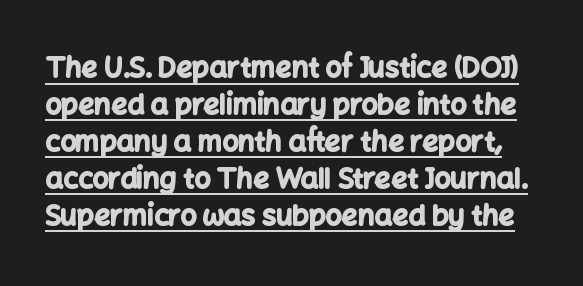
Q: Is the text bold? A: Yes.
Q: Is the text italic (slanted)? A: No, it is upright.
Q: Is the typeface a serif or a sans-serif typeface? A: Sans-serif.
Q: Is the text underlined? A: Yes.
Q: Is the spacing between letters normal or unusually wide? A: Normal.
Q: Is the spacing between lines tight, normal or loose? A: Normal.
Q: Width (condensed, normal, or wide)? A: Normal.
Q: Stroke contrast? A: Low.
Q: x-height? A: Medium.
Q: Monospaced? A: No.
